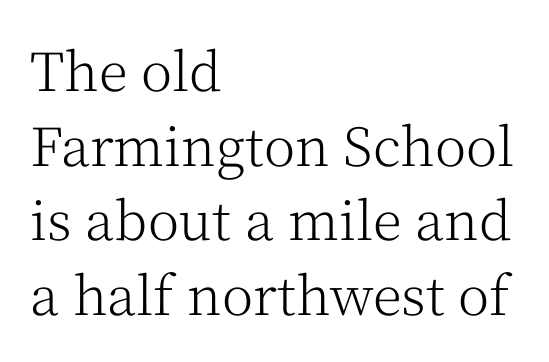
Q: Is the text bold? A: No.
Q: Is the text italic (slanted)? A: No, it is upright.
Q: Is the typeface a serif or a sans-serif typeface? A: Serif.
Q: Is the text underlined? A: No.
Q: How is the paragraph aligned? A: Left-aligned.
Q: Is the spacing between letters normal or unusually wide? A: Normal.
Q: Is the spacing between lines tight, normal or loose? A: Normal.
Q: Width (condensed, normal, or wide)? A: Normal.
Q: Stroke contrast? A: Medium.
Q: x-height? A: Medium.
Q: Monospaced? A: No.
